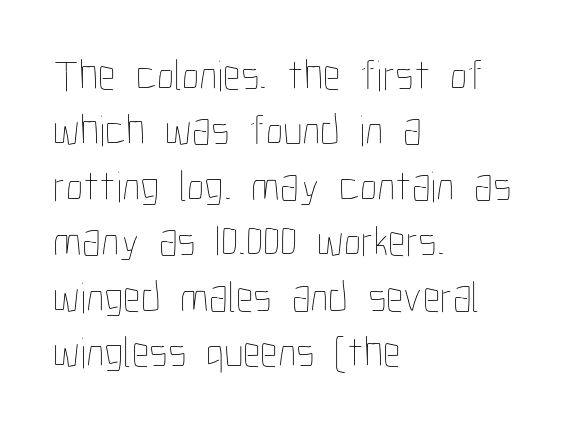
Q: Is the text bold? A: No.
Q: Is the text italic (slanted)? A: No, it is upright.
Q: Is the text underlined? A: No.
Q: How is the paragraph aligned? A: Left-aligned.
Q: Is the spacing between letters normal or unusually wide? A: Normal.
Q: Is the spacing between lines tight, normal or loose? A: Normal.
Q: Width (condensed, normal, or wide)? A: Condensed.
Q: Stroke contrast? A: Low.
Q: x-height? A: Medium.
Q: Monospaced? A: No.
